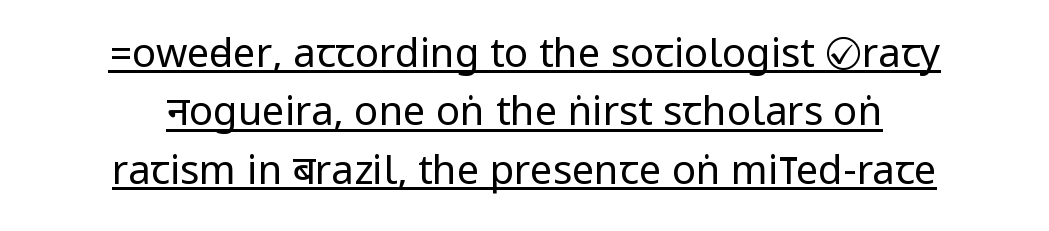
The image shows 40 px regular-weight, condensed sans-serif type, upright; set centered, normal line spacing (1.46x), normal letter spacing, underlined; low stroke contrast.
